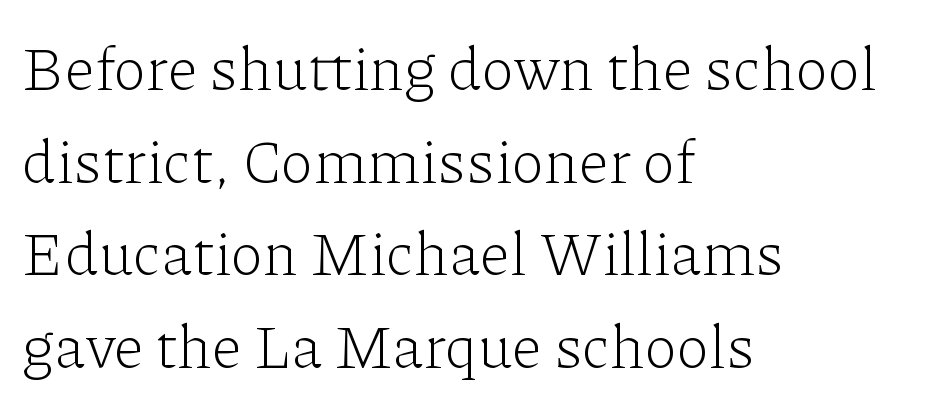
{"serif": "yes", "italic": "no", "bold": "no", "weight": "light", "width": "normal", "stroke_contrast": "low", "x_height": "medium", "monospaced": "no", "underline": "no", "align": "left", "line_spacing": "normal", "line_spacing_ratio": 1.52, "letter_spacing": "normal", "letter_spacing_em": 0.0, "glyph_px": 61}
